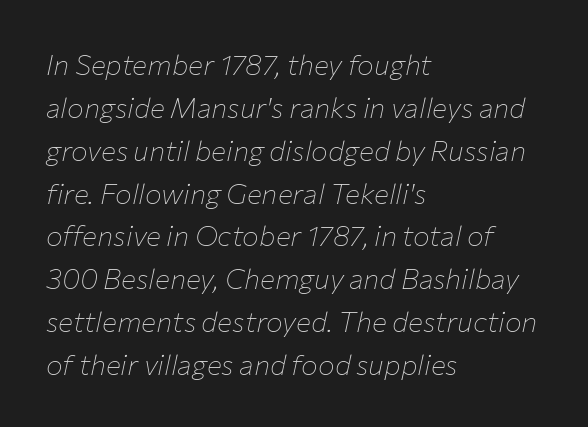
{"italic": "yes", "lean": "right", "slant_degrees": 12, "bold": "no", "weight": "thin", "width": "normal", "stroke_contrast": "low", "x_height": "medium", "monospaced": "no", "underline": "no", "align": "left", "line_spacing": "normal", "line_spacing_ratio": 1.53, "letter_spacing": "normal", "letter_spacing_em": 0.0, "glyph_px": 28}
